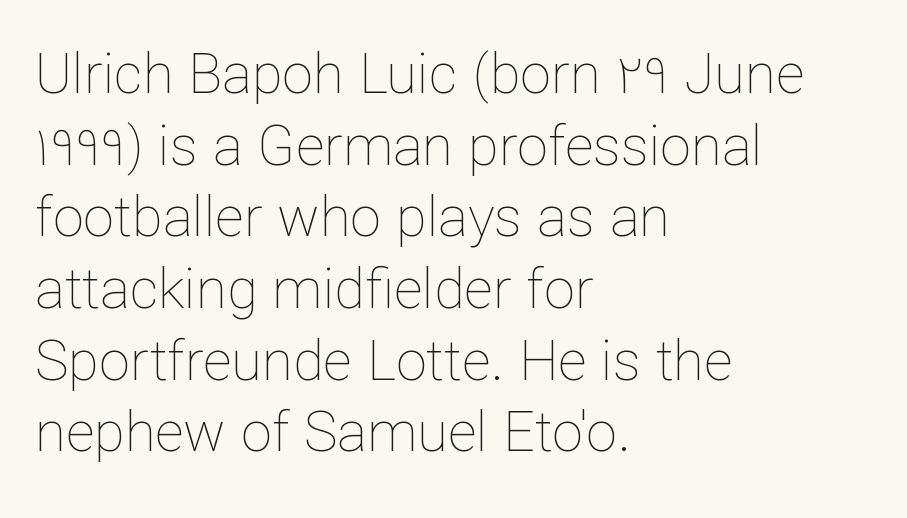
The image shows 56 px thin type, upright; set left-aligned, normal line spacing (1.28x), normal letter spacing, not underlined; low stroke contrast and a medium x-height.
